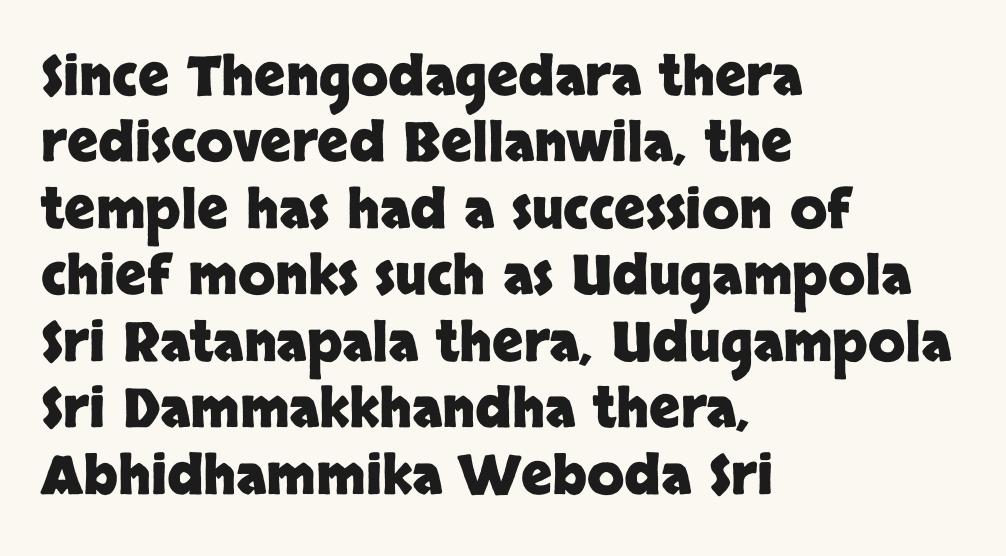
{"serif": "no", "italic": "no", "bold": "yes", "weight": "heavy", "width": "normal", "stroke_contrast": "low", "x_height": "large", "monospaced": "no", "underline": "no", "align": "left", "line_spacing_ratio": 1.23, "letter_spacing": "normal", "letter_spacing_em": 0.0, "glyph_px": 54}
